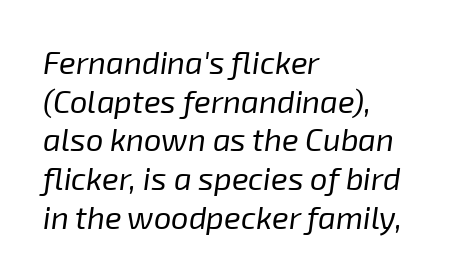
The image shows 31 px regular-weight type, italic (leaning right); set left-aligned, normal line spacing (1.25x), normal letter spacing, not underlined; low stroke contrast and a medium x-height.
